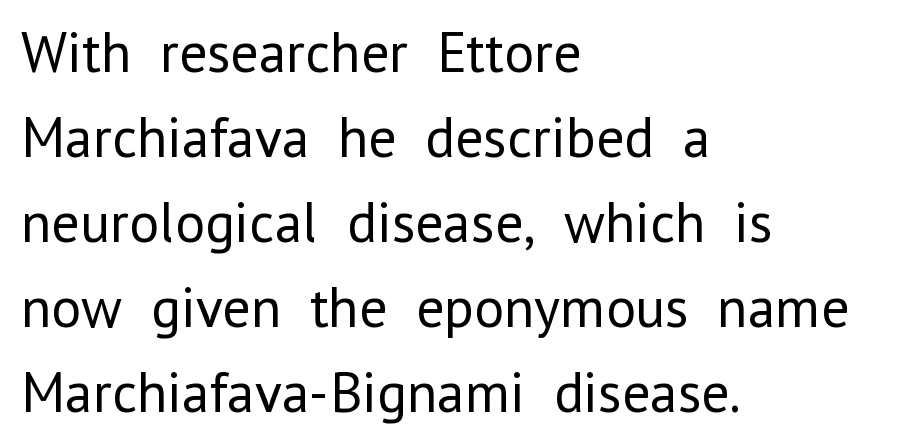
The image shows 57 px regular-weight sans-serif type, upright; set left-aligned, normal line spacing (1.49x), normal letter spacing, not underlined; low stroke contrast and a medium x-height.
